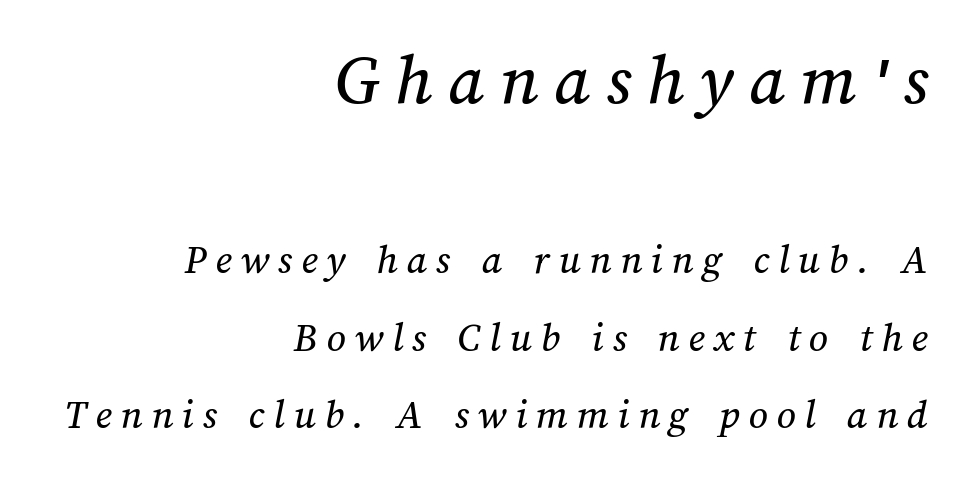
The image shows 74 px text type; set right-aligned, line spacing 1.85x, unusually wide letter spacing (+0.21 em), not underlined; the first (top) block is 1.76x larger; medium stroke contrast and a medium x-height.
